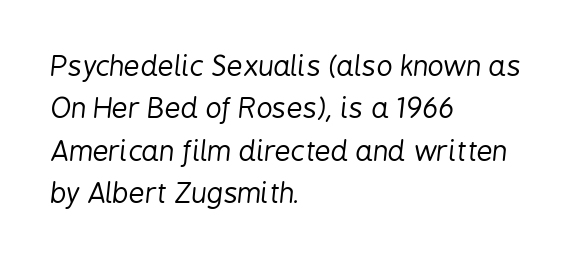
Q: Is the text bold? A: No.
Q: Is the text italic (slanted)? A: Yes, it leans right by about 6 degrees.
Q: Is the text underlined? A: No.
Q: How is the paragraph aligned? A: Left-aligned.
Q: Is the spacing between letters normal or unusually wide? A: Normal.
Q: Is the spacing between lines tight, normal or loose? A: Normal.
Q: Width (condensed, normal, or wide)? A: Condensed.
Q: Stroke contrast? A: Low.
Q: x-height? A: Medium.
Q: Monospaced? A: No.
